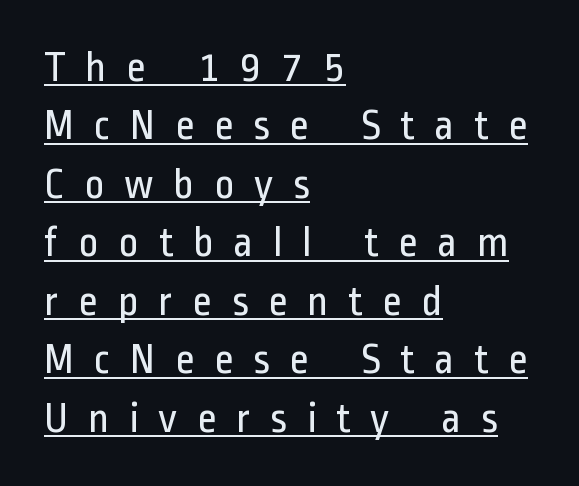
The image shows 43 px regular-weight, condensed sans-serif type, upright; set left-aligned, normal line spacing (1.36x), unusually wide letter spacing (+0.45 em), underlined; low stroke contrast and a medium x-height.
